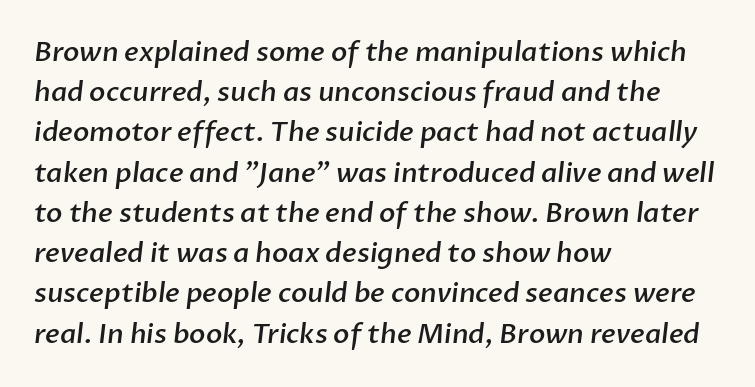
{"bold": "semi", "underline": "no", "align": "left", "line_spacing": "normal", "line_spacing_ratio": 1.49, "letter_spacing": "normal", "letter_spacing_em": 0.0, "glyph_px": 27}
